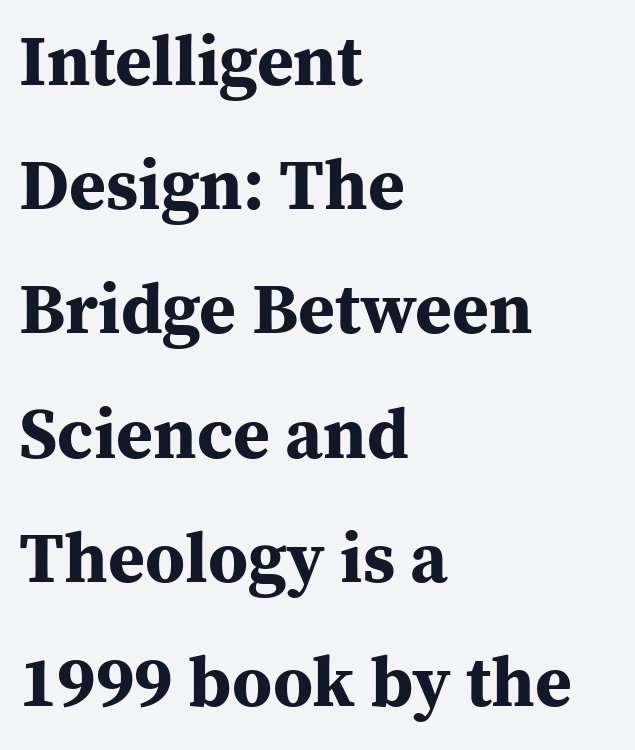
{"serif": "yes", "italic": "no", "bold": "yes", "weight": "bold", "width": "normal", "stroke_contrast": "medium", "x_height": "medium", "monospaced": "no", "underline": "no", "align": "left", "line_spacing_ratio": 1.75, "letter_spacing": "normal", "letter_spacing_em": 0.0, "glyph_px": 71}
